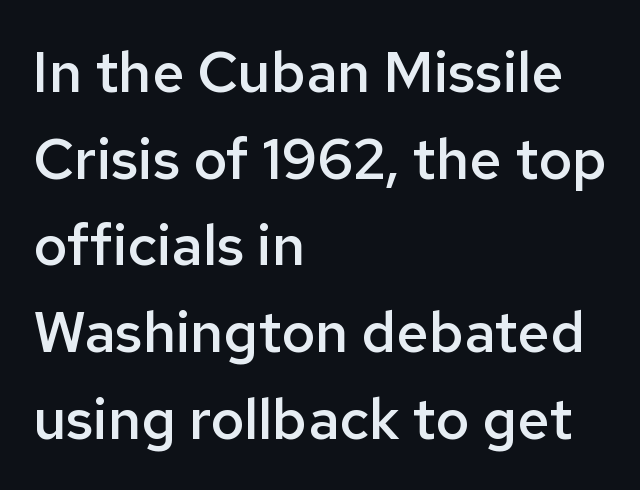
{"serif": "no", "italic": "no", "bold": "semi", "weight": "semibold", "width": "normal", "stroke_contrast": "low", "x_height": "medium", "monospaced": "no", "underline": "no", "align": "left", "line_spacing": "normal", "line_spacing_ratio": 1.52, "letter_spacing": "normal", "letter_spacing_em": 0.0, "glyph_px": 57}
